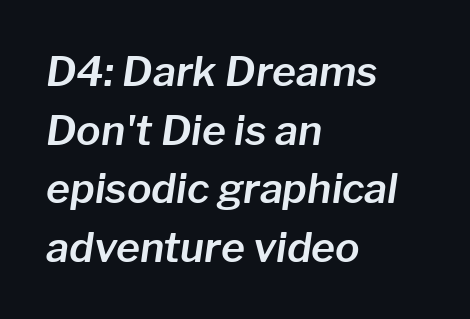
The image shows 41 px text type, italic (leaning right); set left-aligned, normal line spacing (1.43x), normal letter spacing, not underlined; low stroke contrast and a medium x-height.
